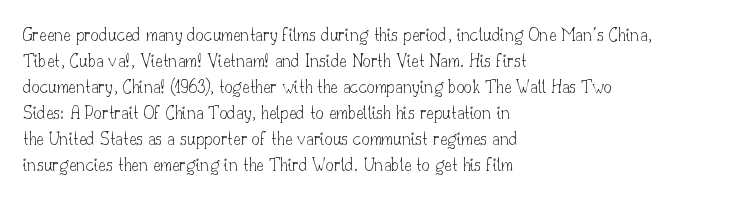
Q: Is the text bold? A: No.
Q: Is the text italic (slanted)? A: No, it is upright.
Q: Is the text underlined? A: No.
Q: How is the paragraph aligned? A: Left-aligned.
Q: Is the spacing between letters normal or unusually wide? A: Normal.
Q: Is the spacing between lines tight, normal or loose? A: Normal.
